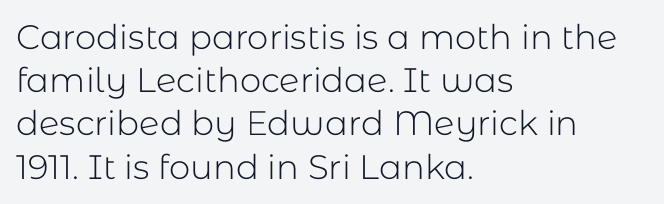
The image shows 34 px light sans-serif type, upright; set left-aligned, normal line spacing (1.27x), normal letter spacing, not underlined; low stroke contrast and a medium x-height.
